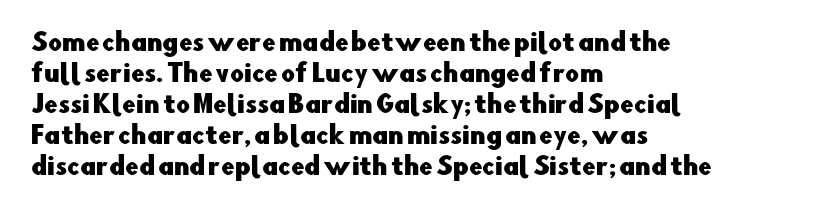
The image shows 24 px text type, upright; set left-aligned, normal line spacing (1.29x), normal letter spacing, not underlined.
